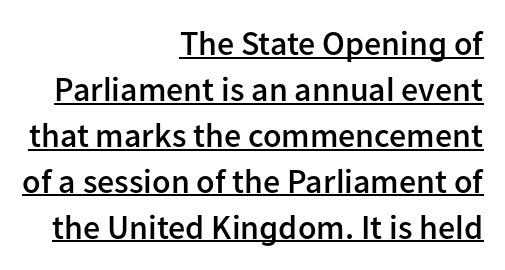
The image shows 34 px semibold sans-serif type, upright; set right-aligned, normal line spacing (1.35x), normal letter spacing, underlined; low stroke contrast and a medium x-height.
